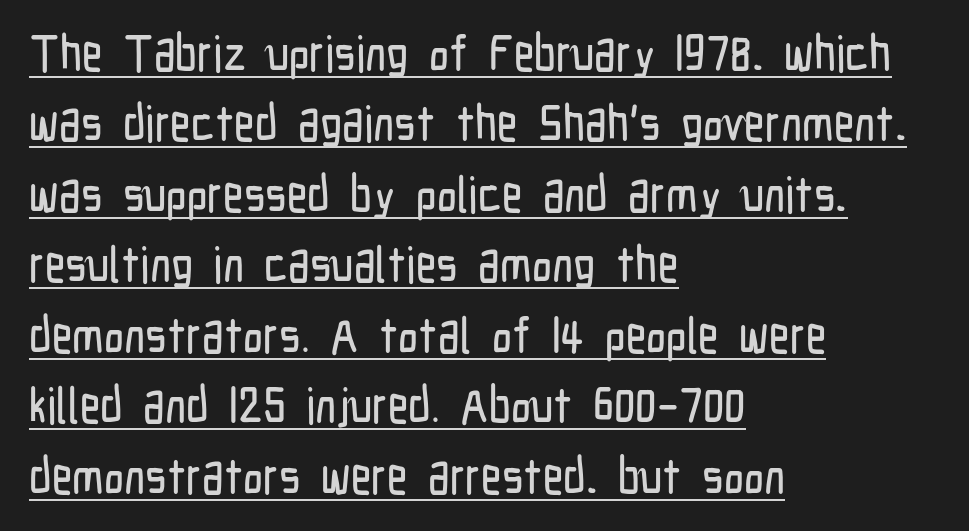
These lines were composed using upright roman letters. All the whitespace from short lines collects on the right. Font category for this specimen: sans-serif. Regarding leading, the lines here are spaced in the standard way.
